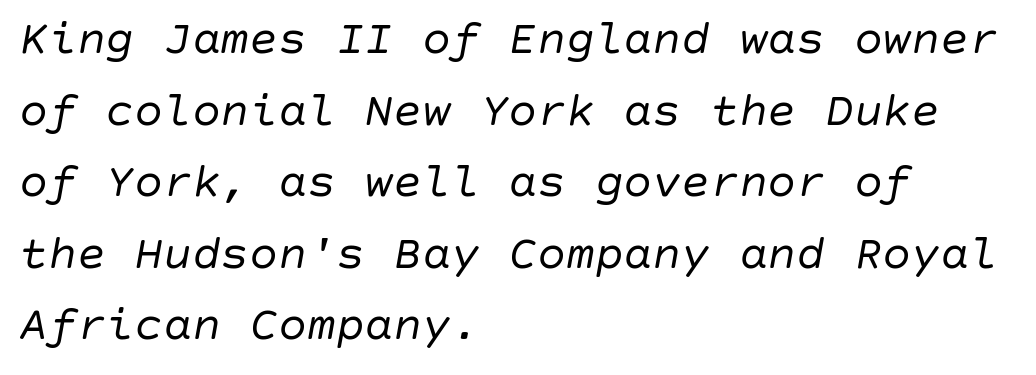
{"italic": "yes", "lean": "right", "slant_degrees": 10, "bold": "no", "weight": "regular", "width": "normal", "stroke_contrast": "low", "x_height": "large", "underline": "no", "align": "left", "line_spacing": "normal", "line_spacing_ratio": 1.49, "letter_spacing": "normal", "letter_spacing_em": 0.0, "glyph_px": 48}
